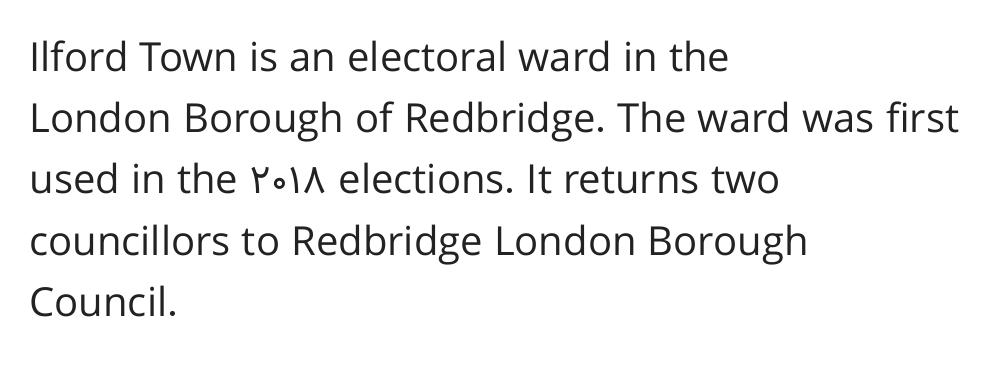
{"serif": "no", "italic": "no", "bold": "no", "weight": "regular", "width": "normal", "stroke_contrast": "low", "x_height": "medium", "monospaced": "no", "underline": "no", "align": "left", "line_spacing": "normal", "line_spacing_ratio": 1.53, "letter_spacing": "normal", "letter_spacing_em": 0.0, "glyph_px": 40}
